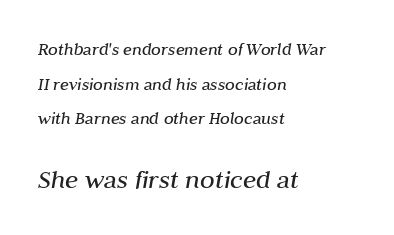
Q: Is the text bold? A: No.
Q: Is the text italic (slanted)? A: Yes, it leans right by about 10 degrees.
Q: Is the text underlined? A: No.
Q: How is the paragraph aligned? A: Left-aligned.
Q: Is the spacing between letters normal or unusually wide? A: Normal.
Q: Is the spacing between lines tight, normal or loose? A: Loose.
Q: Which block of text is set in a larger size, the first (top) or the second (bottom)? A: The second (bottom) one.
